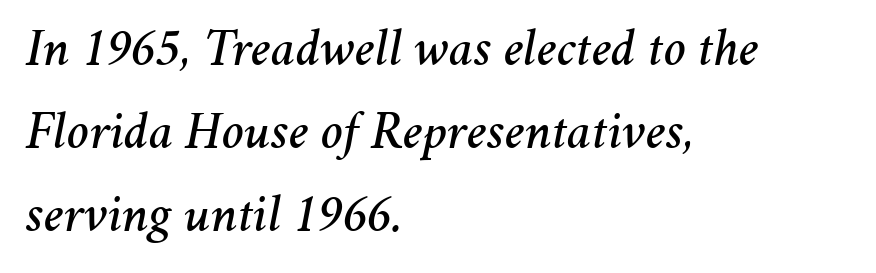
Regarding leading, the lines here are spaced in the standard way. Characters are canted at an angle relative to the baseline's perpendicular. In CSS terms this would be text-align: left. Descenders hang freely into open space. Character widths vary here, with narrow letters taking less room than wide ones.
